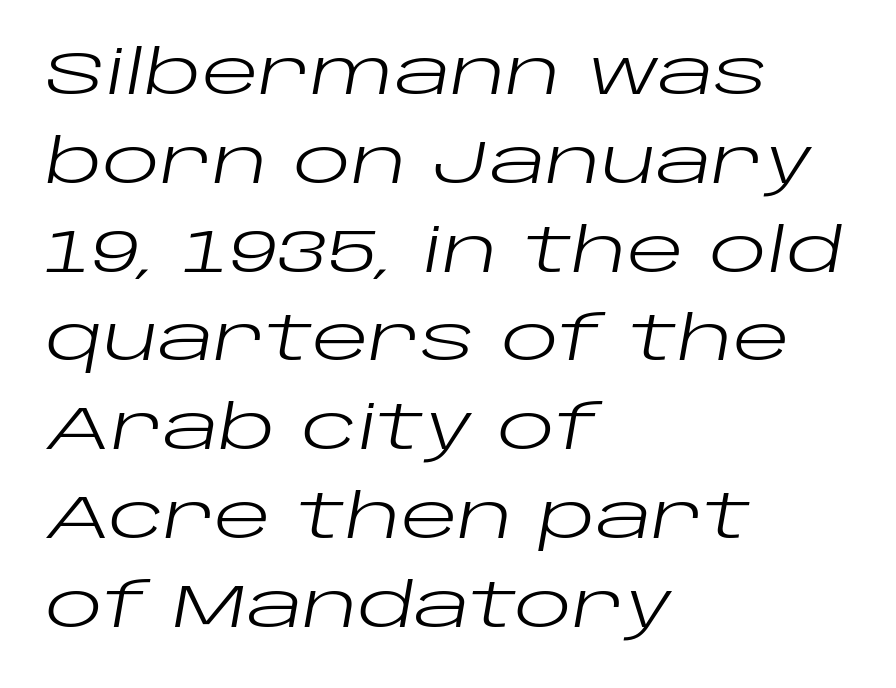
Q: Is the text bold? A: No.
Q: Is the text italic (slanted)? A: Yes, it leans right by about 10 degrees.
Q: Is the text underlined? A: No.
Q: How is the paragraph aligned? A: Left-aligned.
Q: Is the spacing between letters normal or unusually wide? A: Normal.
Q: Is the spacing between lines tight, normal or loose? A: Normal.
Q: Width (condensed, normal, or wide)? A: Wide.
Q: Stroke contrast? A: Low.
Q: x-height? A: Large.
Q: Monospaced? A: No.
